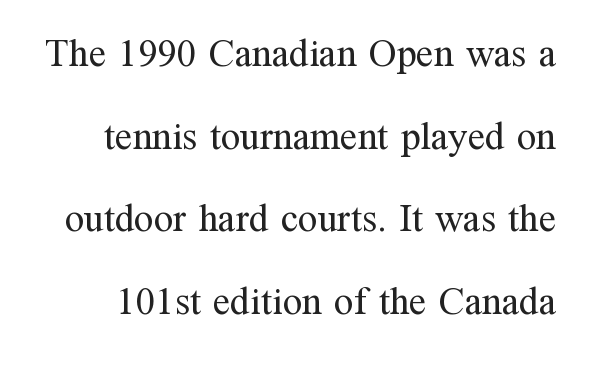
The image shows 39 px regular-weight serif type, upright; set loose line spacing (2.12x), normal letter spacing, not underlined; medium stroke contrast and a medium x-height.
